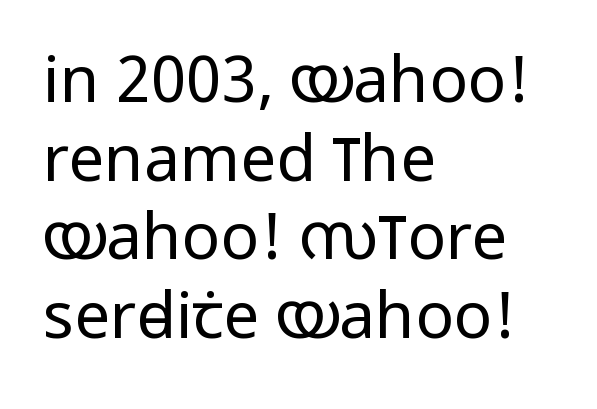
{"serif": "no", "italic": "no", "bold": "no", "weight": "regular", "width": "condensed", "stroke_contrast": "low", "x_height": "large", "monospaced": "no", "underline": "no", "align": "left", "line_spacing_ratio": 1.23, "letter_spacing": "normal", "letter_spacing_em": 0.0, "glyph_px": 64}
